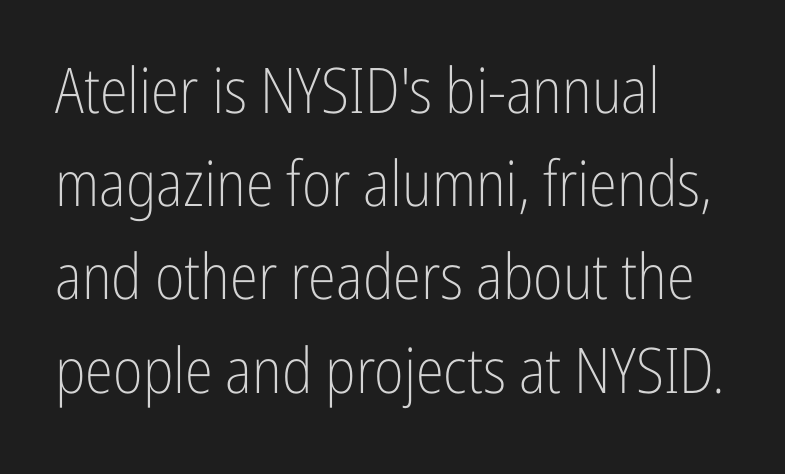
The image shows 63 px light, condensed sans-serif type, upright; set left-aligned, normal line spacing (1.48x), normal letter spacing, not underlined; low stroke contrast and a medium x-height.
